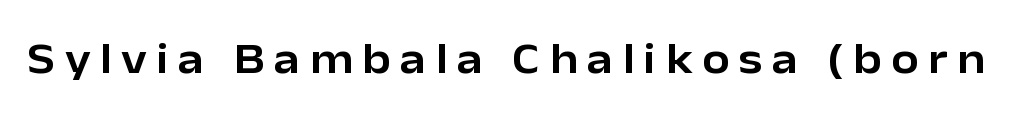
In terms of posture, this sample is upright. Loose tracking; the words dissolve into strings of separated letters. Examine the stroke ends and you'll find no serifs. Proportional: the letters do not fall into vertical columns. Each row of text sits above clean, open space.
